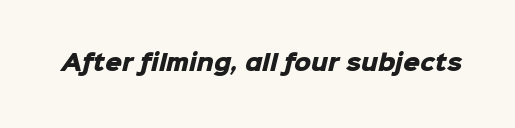
The image shows 21 px bold type; set normal letter spacing, not underlined.
